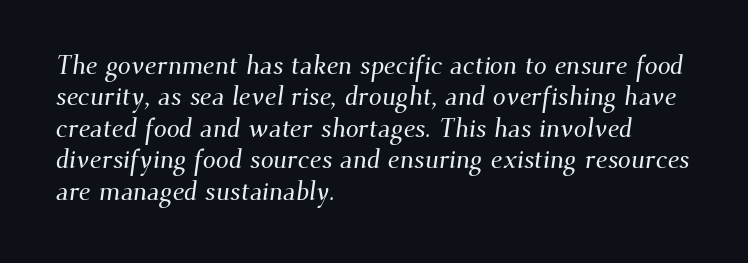
The image shows 26 px text type; set left-aligned, line spacing 1.21x, normal letter spacing, not underlined.
